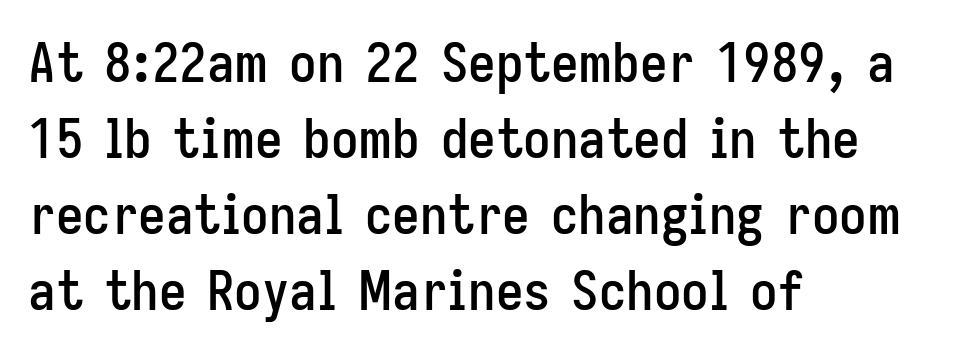
{"serif": "no", "italic": "no", "width": "condensed", "stroke_contrast": "low", "x_height": "medium", "monospaced": "no", "underline": "no", "align": "left", "line_spacing": "normal", "line_spacing_ratio": 1.38, "letter_spacing": "normal", "letter_spacing_em": 0.0, "glyph_px": 55}
